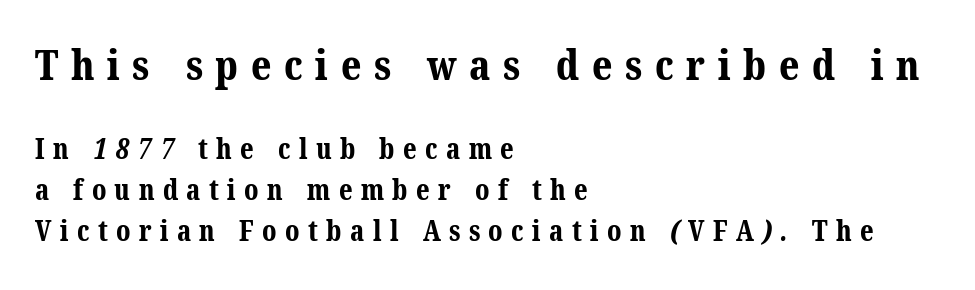
The image shows 42 px bold serif type; set left-aligned, normal line spacing (1.45x), unusually wide letter spacing (+0.3 em), not underlined; the first (top) block is 1.5x larger; medium stroke contrast and a medium x-height.
